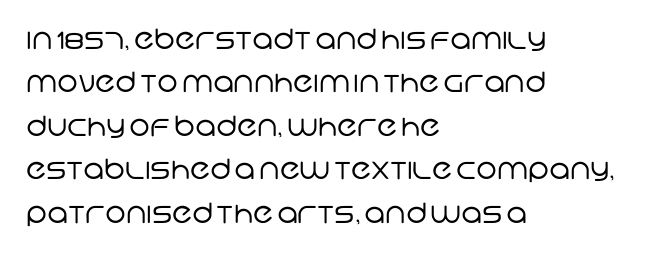
Heft: none added — not bold. Are there feet on the stems? There aren't — it's a sans. Is this a fixed-width face? No — the glyphs have proportional, varying widths. Which margin do the lines hug? The left one — the right edge is uneven. The designer left line spacing at the default. The space directly below the letters is spotless.
